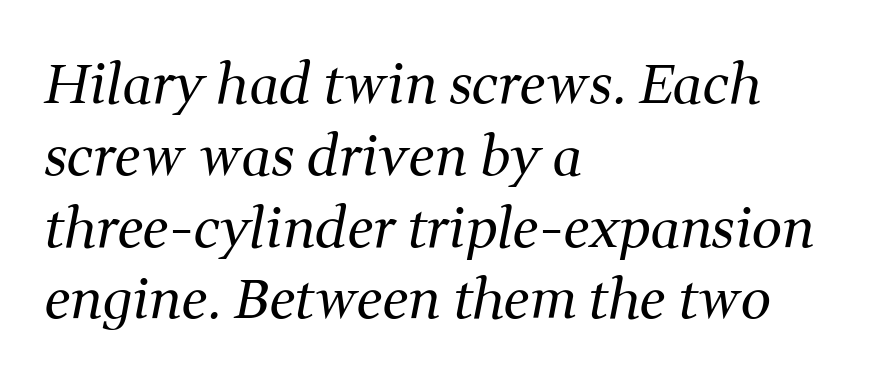
Q: Is the text bold? A: No.
Q: Is the text italic (slanted)? A: Yes, it leans right by about 11 degrees.
Q: Is the typeface a serif or a sans-serif typeface? A: Serif.
Q: Is the text underlined? A: No.
Q: How is the paragraph aligned? A: Left-aligned.
Q: Is the spacing between letters normal or unusually wide? A: Normal.
Q: Is the spacing between lines tight, normal or loose? A: Normal.
Q: Width (condensed, normal, or wide)? A: Normal.
Q: Stroke contrast? A: Medium.
Q: x-height? A: Medium.
Q: Monospaced? A: No.
